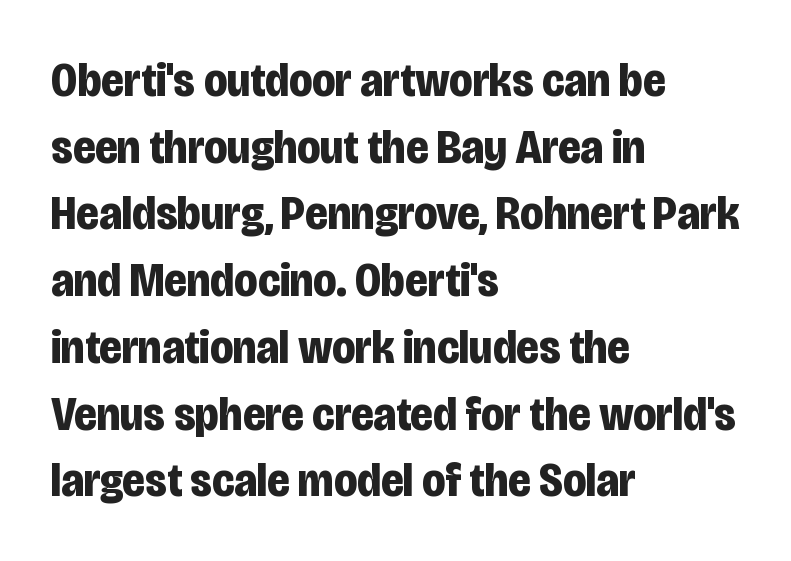
{"serif": "no", "italic": "no", "bold": "yes", "weight": "bold", "width": "condensed", "stroke_contrast": "low", "x_height": "large", "monospaced": "no", "underline": "no", "align": "left", "line_spacing": "normal", "line_spacing_ratio": 1.39, "letter_spacing": "normal", "letter_spacing_em": 0.0, "glyph_px": 48}
